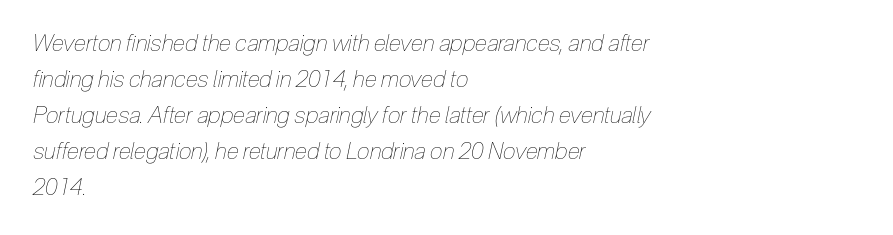
This rendering features lettering with no underline. The strokes carry an ordinary text weight at most. Does the lettering tilt? It does — this is italic. If you measured baseline to baseline, you'd find a middling distance. Reading down the block, your eye returns to a fixed left position each line.
